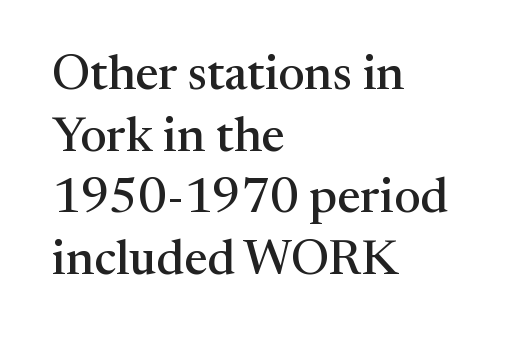
{"serif": "yes", "italic": "no", "width": "normal", "stroke_contrast": "medium", "x_height": "medium", "monospaced": "no", "underline": "no", "align": "left", "line_spacing": "normal", "line_spacing_ratio": 1.26, "letter_spacing": "normal", "letter_spacing_em": 0.0, "glyph_px": 49}
